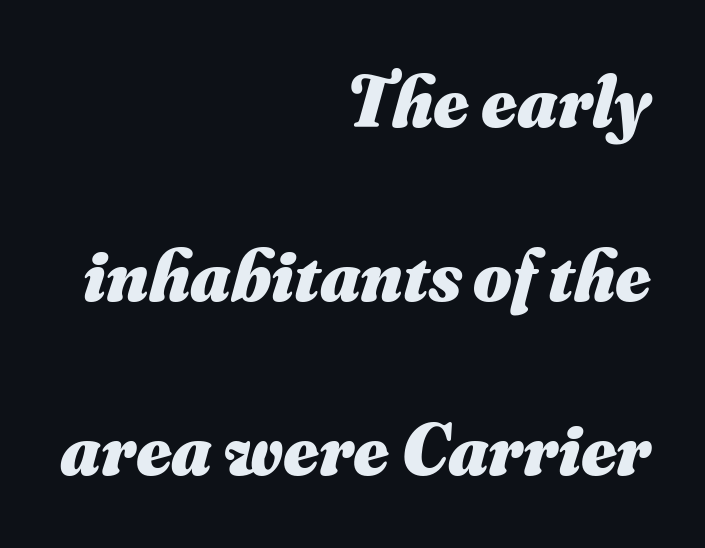
Heft: maximum for text — a bold. The paragraph has a hard right edge and a soft left edge. Leading is clearly above the norm, producing a sparse column. These lines were composed using italics. A typesetter would call this zero additional tracking.
